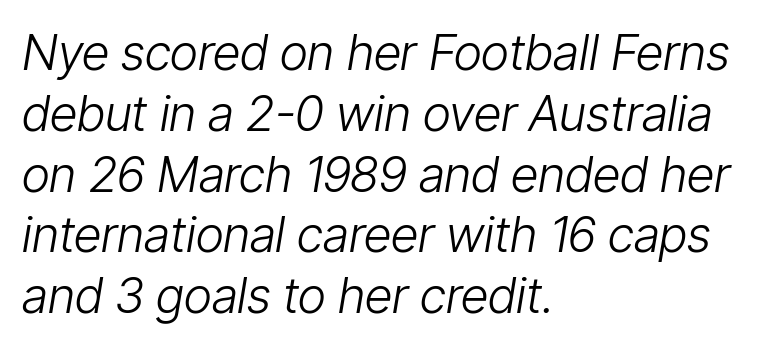
{"italic": "yes", "lean": "right", "slant_degrees": 9, "bold": "no", "weight": "light", "width": "condensed", "stroke_contrast": "low", "x_height": "medium", "monospaced": "no", "underline": "no", "align": "left", "line_spacing_ratio": 1.24, "letter_spacing": "normal", "letter_spacing_em": 0.0, "glyph_px": 49}
